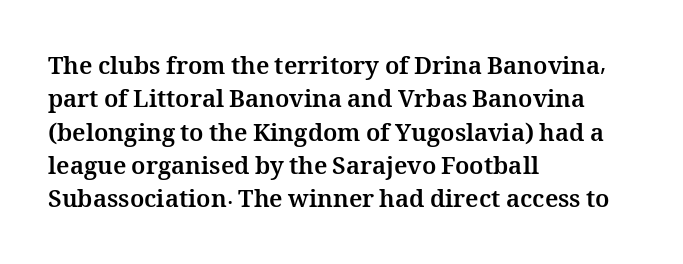
The image shows 24 px bold type, upright; set left-aligned, normal line spacing (1.39x), normal letter spacing, not underlined.
